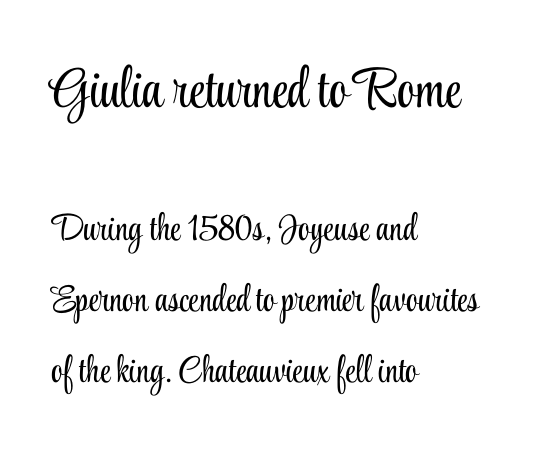
Q: Is the text bold? A: No.
Q: Is the text italic (slanted)? A: Yes.
Q: Is the typeface a serif or a sans-serif typeface? A: Serif.
Q: Is the text underlined? A: No.
Q: How is the paragraph aligned? A: Left-aligned.
Q: Is the spacing between letters normal or unusually wide? A: Normal.
Q: Is the spacing between lines tight, normal or loose? A: Loose.
Q: Which block of text is set in a larger size, the first (top) or the second (bottom)? A: The first (top) one.
Q: Width (condensed, normal, or wide)? A: Condensed.
Q: Stroke contrast? A: Low.
Q: x-height? A: Small.
Q: Monospaced? A: No.
